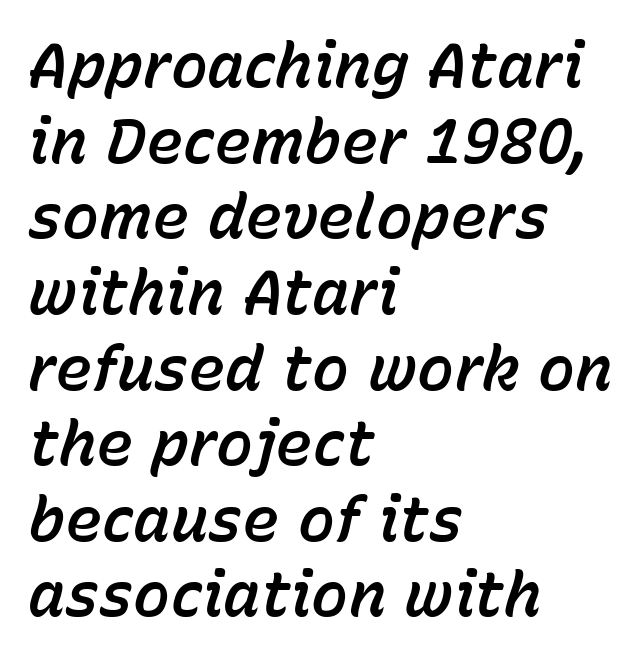
{"italic": "yes", "lean": "right", "slant_degrees": 15, "width": "normal", "stroke_contrast": "low", "x_height": "medium", "monospaced": "no", "underline": "no", "align": "left", "line_spacing_ratio": 1.22, "letter_spacing": "normal", "letter_spacing_em": 0.0, "glyph_px": 62}
